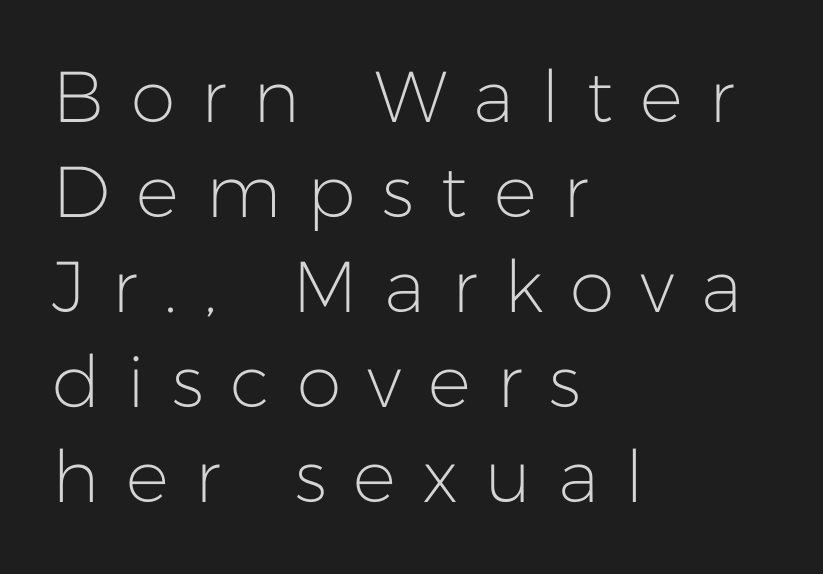
Q: Is the text bold? A: No.
Q: Is the text italic (slanted)? A: No, it is upright.
Q: Is the typeface a serif or a sans-serif typeface? A: Sans-serif.
Q: Is the text underlined? A: No.
Q: How is the paragraph aligned? A: Left-aligned.
Q: Is the spacing between letters normal or unusually wide? A: Unusually wide.
Q: Is the spacing between lines tight, normal or loose? A: Normal.
Q: Width (condensed, normal, or wide)? A: Normal.
Q: Stroke contrast? A: Low.
Q: x-height? A: Medium.
Q: Monospaced? A: No.
